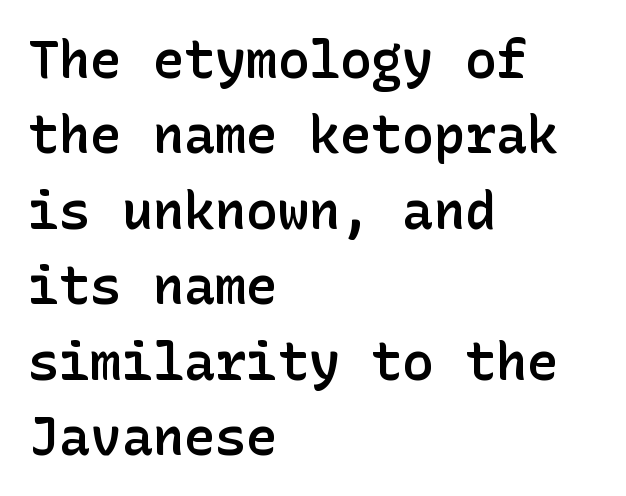
The space beneath each line is pristine and unruled. The line texture is even and compact thanks to regular tracking. These lines were composed using upright roman letters. Examine the stroke ends and you'll find no serifs. The characters look somewhat weighty, a semibold short of true bold.
